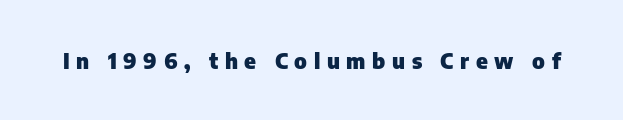
Anything drawn beneath the words? Only blank space. You could only call the tracking loose — the letters float apart. Each glyph is drawn with heavy, bold strokes. You can tell it's not italic because the verticals are truly vertical.
